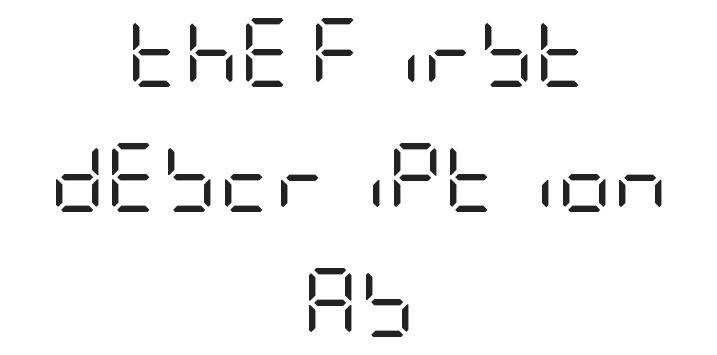
The image shows 69 px regular-weight, condensed sans-serif type, upright; set centered, line spacing 1.81x, normal letter spacing, not underlined; low stroke contrast and a large x-height.
